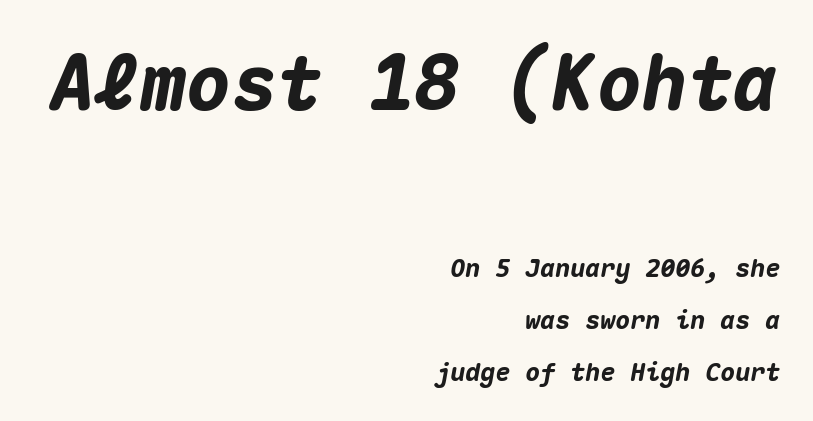
Q: Is the text bold? A: Yes.
Q: Is the text italic (slanted)? A: Yes, it leans right by about 10 degrees.
Q: Is the text underlined? A: No.
Q: How is the paragraph aligned? A: Right-aligned.
Q: Is the spacing between letters normal or unusually wide? A: Normal.
Q: Is the spacing between lines tight, normal or loose? A: Loose.
Q: Which block of text is set in a larger size, the first (top) or the second (bottom)? A: The first (top) one.
Q: Width (condensed, normal, or wide)? A: Normal.
Q: Stroke contrast? A: Medium.
Q: x-height? A: Medium.
Q: Monospaced? A: Yes.
